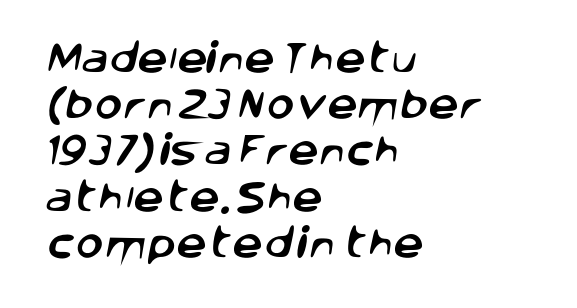
Q: Is the typeface a serif or a sans-serif typeface? A: Sans-serif.
Q: Is the text underlined? A: No.
Q: How is the paragraph aligned? A: Left-aligned.
Q: Is the spacing between letters normal or unusually wide? A: Normal.
Q: Is the spacing between lines tight, normal or loose? A: Normal.
Q: Width (condensed, normal, or wide)? A: Normal.
Q: Stroke contrast? A: Low.
Q: x-height? A: Large.
Q: Monospaced? A: No.
